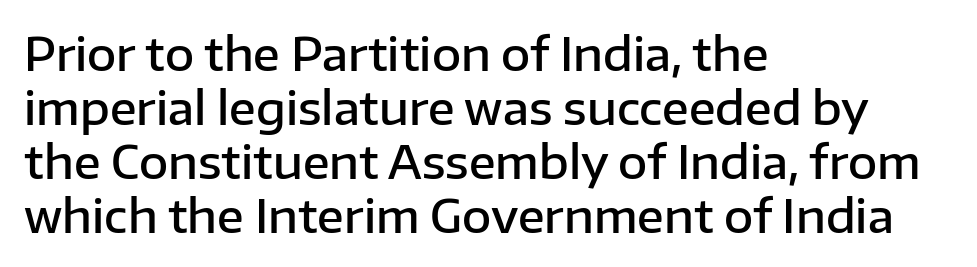
{"serif": "no", "italic": "no", "bold": "semi", "weight": "semibold", "width": "normal", "stroke_contrast": "low", "x_height": "medium", "monospaced": "no", "underline": "no", "align": "left", "line_spacing_ratio": 1.2, "letter_spacing": "normal", "letter_spacing_em": 0.0, "glyph_px": 45}
